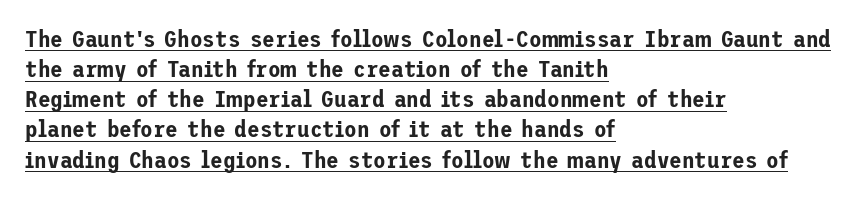
Q: Is the text italic (slanted)? A: No, it is upright.
Q: Is the text underlined? A: Yes.
Q: How is the paragraph aligned? A: Left-aligned.
Q: Is the spacing between letters normal or unusually wide? A: Normal.
Q: Is the spacing between lines tight, normal or loose? A: Normal.
